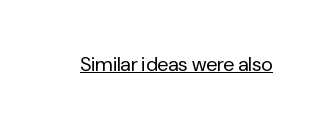
Q: Is the text bold? A: No.
Q: Is the text italic (slanted)? A: No, it is upright.
Q: Is the text underlined? A: Yes.
Q: Is the spacing between letters normal or unusually wide? A: Normal.
